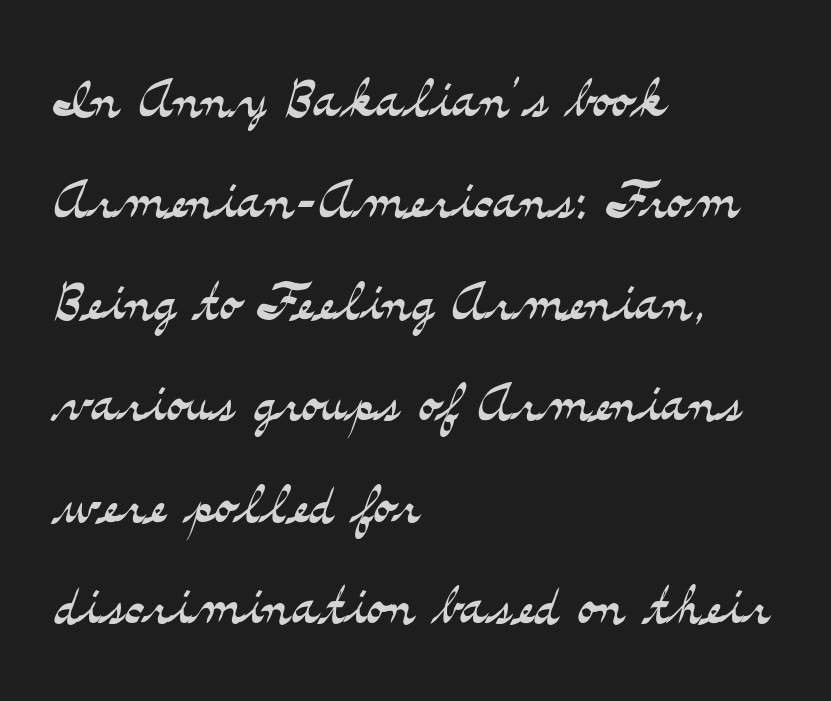
Weight: in the light-to-regular range. This sample uses a serif face. The gaps between neighbouring characters are ordinary and unremarkable. A clean baseline with only descenders dipping below it. The lines sit at an ordinary, default distance from one another.
